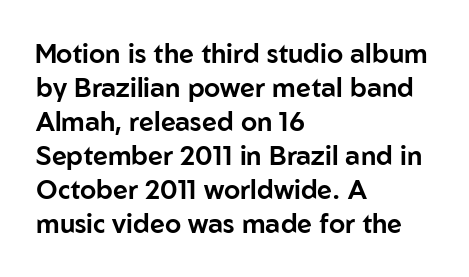
The image shows 26 px text type, upright; set left-aligned, normal line spacing (1.31x), normal letter spacing, not underlined.
